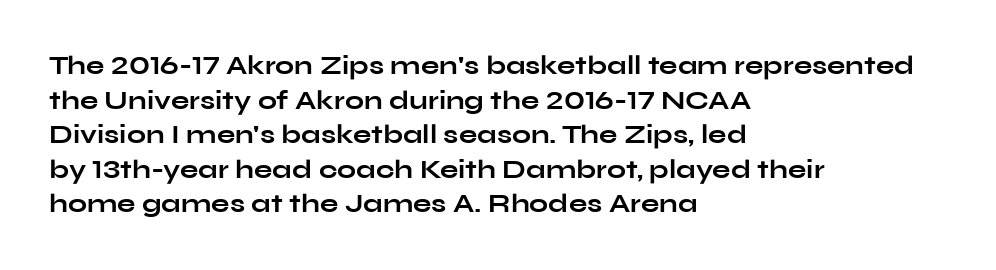
Q: Is the text bold? A: Yes.
Q: Is the text italic (slanted)? A: No, it is upright.
Q: Is the text underlined? A: No.
Q: How is the paragraph aligned? A: Left-aligned.
Q: Is the spacing between letters normal or unusually wide? A: Normal.
Q: Is the spacing between lines tight, normal or loose? A: Normal.
